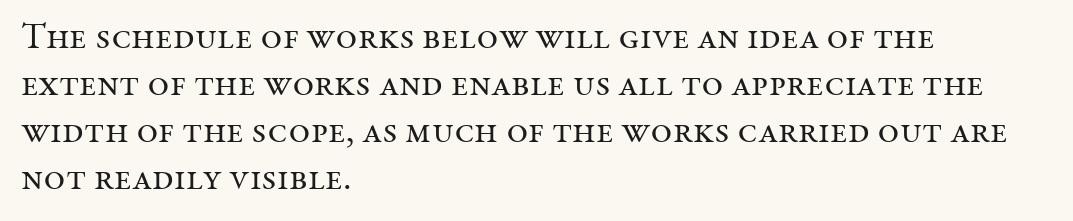
The image shows 37 px regular-weight serif type, upright; set left-aligned, normal line spacing (1.27x), normal letter spacing, not underlined; medium stroke contrast and a medium x-height.
